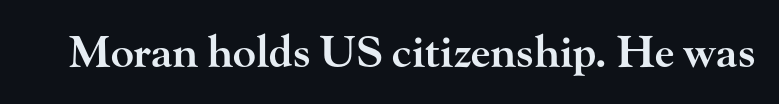
Plain, unruled lines of type. These lines are rendered in a variable-pitch font. Set as a demibold, roughly 600 on the weight scale. The characters display serif detailing at their extremities. The axis of the letterforms is exactly vertical.
